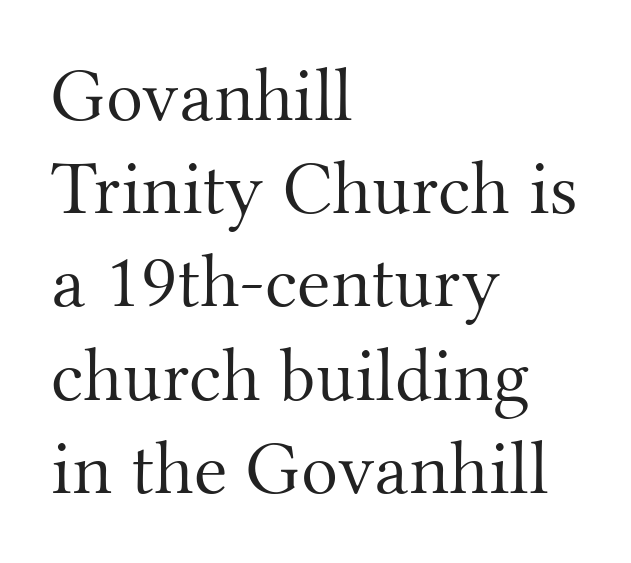
The image shows 77 px light serif type, upright; set left-aligned, line spacing 1.21x, normal letter spacing, not underlined; medium stroke contrast and a small x-height.
